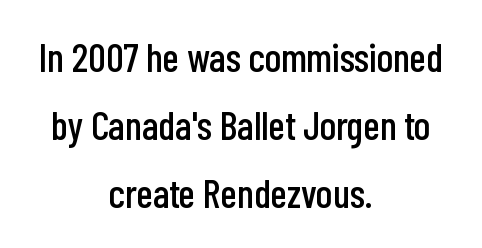
The font's upright variant was chosen for this text. The face used here is a sans, in the tradition of grotesques and geometrics. The setting favours the middle, as headings and verse often do. Leading matches the norm, producing a regular column. Note the varied advance widths — an 'i' is clearly narrower than an 'm'.
